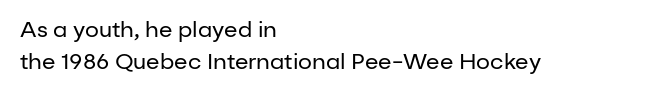
Q: Is the text bold? A: No.
Q: Is the text italic (slanted)? A: No, it is upright.
Q: Is the text underlined? A: No.
Q: How is the paragraph aligned? A: Left-aligned.
Q: Is the spacing between letters normal or unusually wide? A: Normal.
Q: Is the spacing between lines tight, normal or loose? A: Normal.
